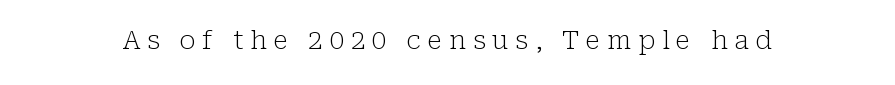
Honestly, there is no underline to notice here at all. Letters have the restrained weight of plain body copy at most. A roman cut, with each character standing at attention. The horizontal fit of the characters is loose and conspicuously gappy.
